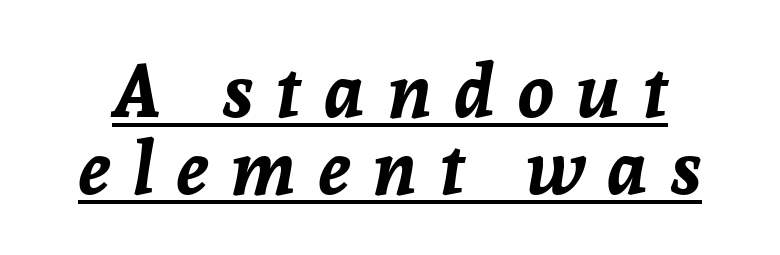
Q: Is the text bold? A: Yes.
Q: Is the text italic (slanted)? A: Yes, it leans right by about 8 degrees.
Q: Is the text underlined? A: Yes.
Q: Is the spacing between letters normal or unusually wide? A: Unusually wide.
Q: Is the spacing between lines tight, normal or loose? A: Tight.
Q: Width (condensed, normal, or wide)? A: Normal.
Q: Stroke contrast? A: Low.
Q: x-height? A: Medium.
Q: Monospaced? A: No.
